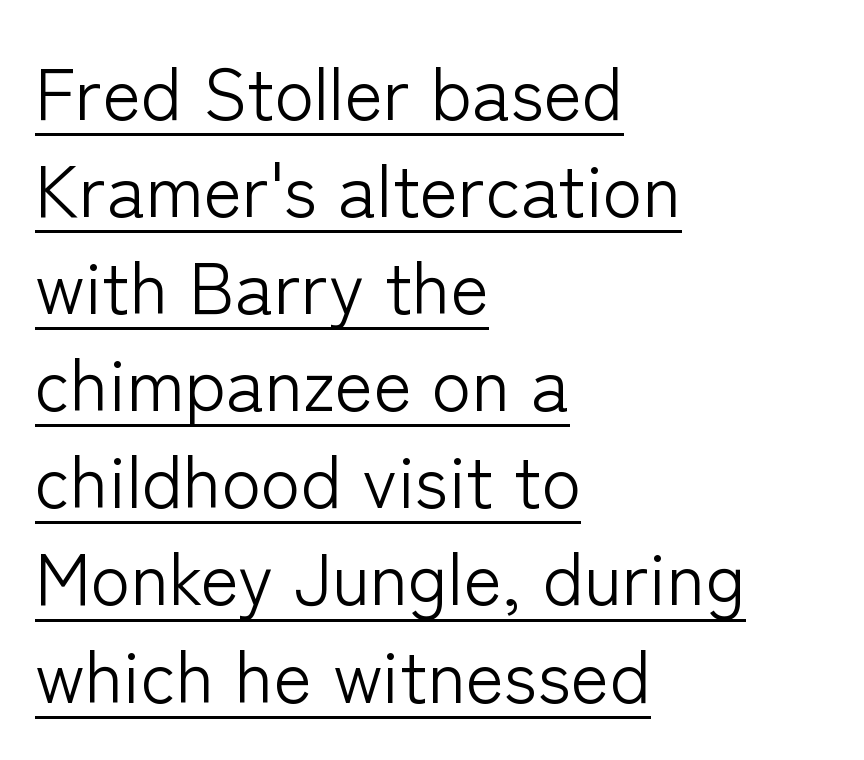
Q: Is the text bold? A: No.
Q: Is the text italic (slanted)? A: No, it is upright.
Q: Is the typeface a serif or a sans-serif typeface? A: Sans-serif.
Q: Is the text underlined? A: Yes.
Q: How is the paragraph aligned? A: Left-aligned.
Q: Is the spacing between letters normal or unusually wide? A: Normal.
Q: Is the spacing between lines tight, normal or loose? A: Normal.
Q: Width (condensed, normal, or wide)? A: Normal.
Q: Stroke contrast? A: Low.
Q: x-height? A: Medium.
Q: Monospaced? A: No.
